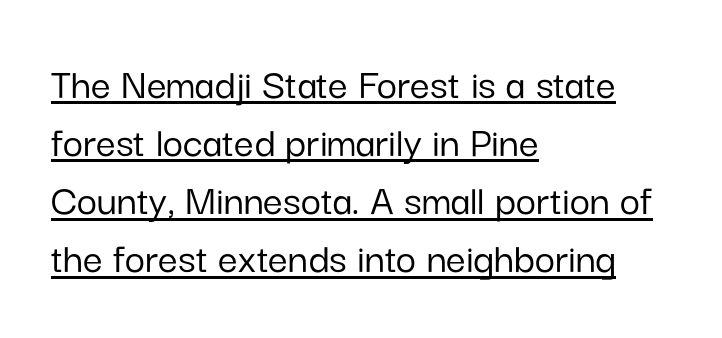
Q: Is the text italic (slanted)? A: No, it is upright.
Q: Is the typeface a serif or a sans-serif typeface? A: Sans-serif.
Q: Is the text underlined? A: Yes.
Q: How is the paragraph aligned? A: Left-aligned.
Q: Is the spacing between letters normal or unusually wide? A: Normal.
Q: Is the spacing between lines tight, normal or loose? A: Normal.
Q: Width (condensed, normal, or wide)? A: Normal.
Q: Stroke contrast? A: Low.
Q: x-height? A: Medium.
Q: Monospaced? A: No.
